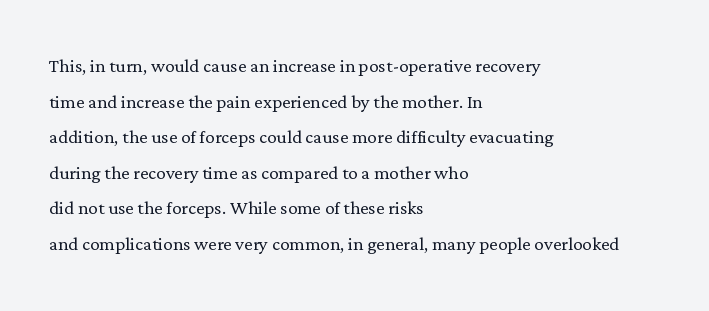
No italicization has been applied; the sample stays upright. Each line starts at the same left margin while the right side varies. Weight: regular or lighter. Compared with typical paragraphs, the rows here are spaced about the same. No extra tracking has been applied to these lines. Any mark beneath the type? The region is blank.
